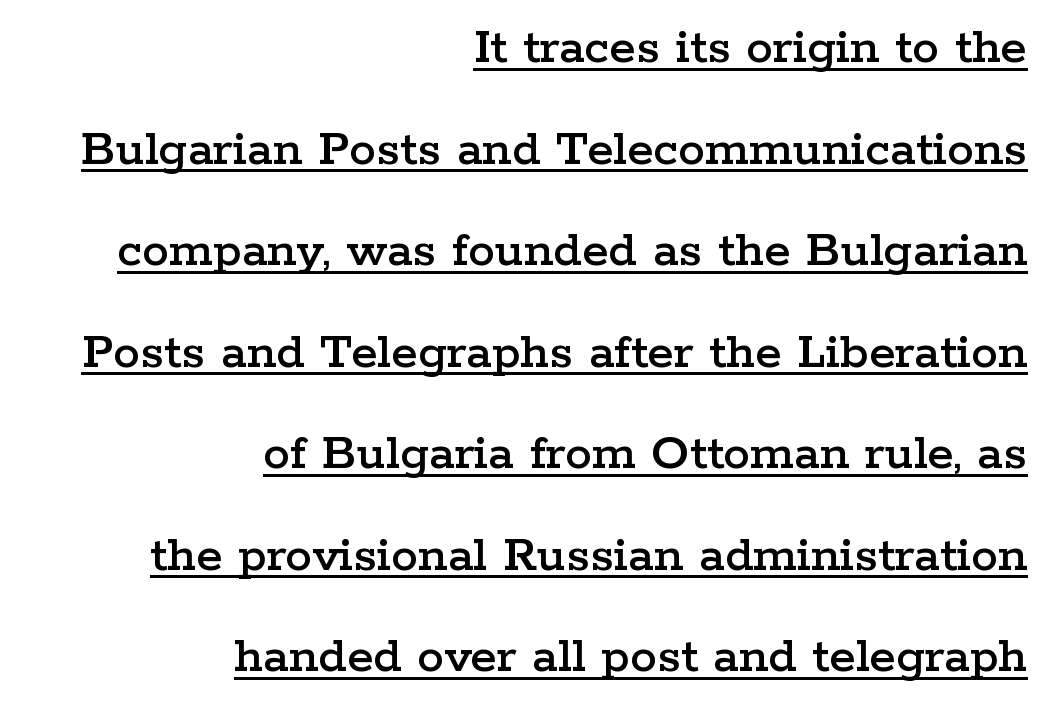
{"serif": "yes", "italic": "no", "width": "wide", "stroke_contrast": "low", "x_height": "medium", "monospaced": "no", "underline": "yes", "align": "right", "line_spacing_ratio": 1.88, "letter_spacing": "normal", "letter_spacing_em": 0.0, "glyph_px": 54}
